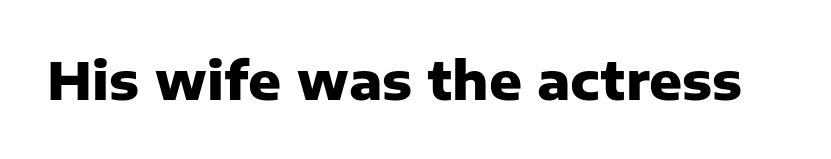
The image shows 51 px heavy sans-serif type, upright; set normal letter spacing, not underlined; low stroke contrast and a medium x-height.
